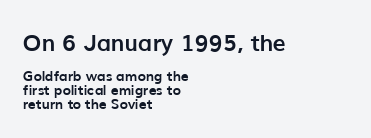
The image shows 23 px bold type, upright; set left-aligned, tight line spacing (1.0x), normal letter spacing, not underlined; the first (top) block is 1.64x larger.
